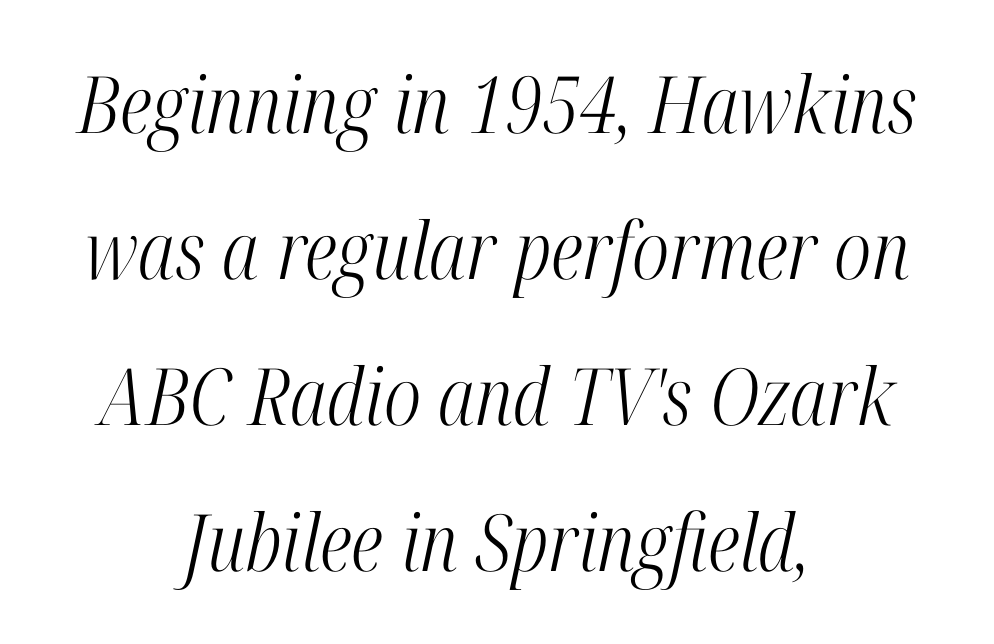
Q: Is the text bold? A: No.
Q: Is the text italic (slanted)? A: Yes, it leans right by about 12 degrees.
Q: Is the typeface a serif or a sans-serif typeface? A: Serif.
Q: Is the text underlined? A: No.
Q: How is the paragraph aligned? A: Centered.
Q: Is the spacing between letters normal or unusually wide? A: Normal.
Q: Width (condensed, normal, or wide)? A: Condensed.
Q: Stroke contrast? A: High.
Q: x-height? A: Medium.
Q: Monospaced? A: No.
